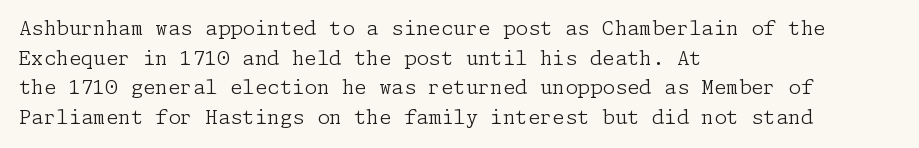
{"italic": "no", "bold": "no", "underline": "no", "align": "left", "line_spacing": "normal", "line_spacing_ratio": 1.48, "letter_spacing": "normal", "letter_spacing_em": 0.0, "glyph_px": 20}
